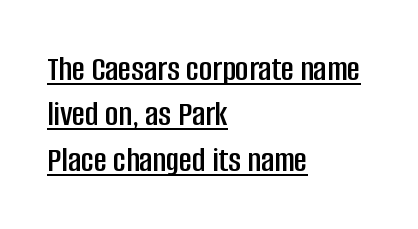
The designer went with a sans here, leaving each stem footless. Horizontal alignment here is leftward, the default for most running prose. Underline: present. This sample has the flowing, uneven cadence of proportional lettering.
